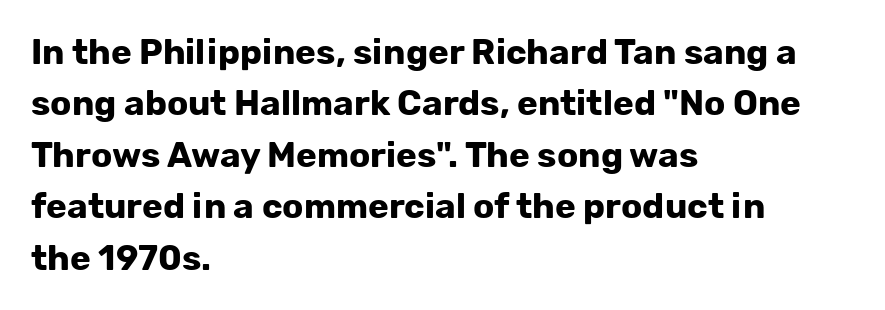
Q: Is the text bold? A: Yes.
Q: Is the text italic (slanted)? A: No, it is upright.
Q: Is the typeface a serif or a sans-serif typeface? A: Sans-serif.
Q: Is the text underlined? A: No.
Q: How is the paragraph aligned? A: Left-aligned.
Q: Is the spacing between letters normal or unusually wide? A: Normal.
Q: Is the spacing between lines tight, normal or loose? A: Normal.
Q: Width (condensed, normal, or wide)? A: Normal.
Q: Stroke contrast? A: Low.
Q: x-height? A: Medium.
Q: Monospaced? A: No.
